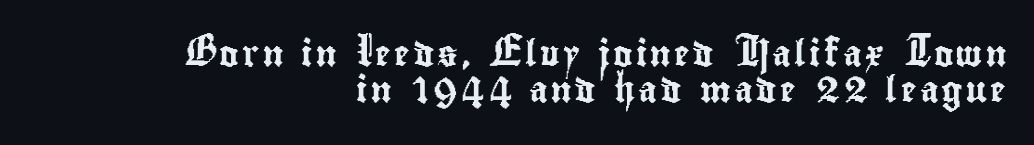
The ragged edge is on the left, which tells us the setting is flush right. Italic: no, the glyphs are upright roman. Lines of text with bare space underneath. Quick note: interline space is typical.
